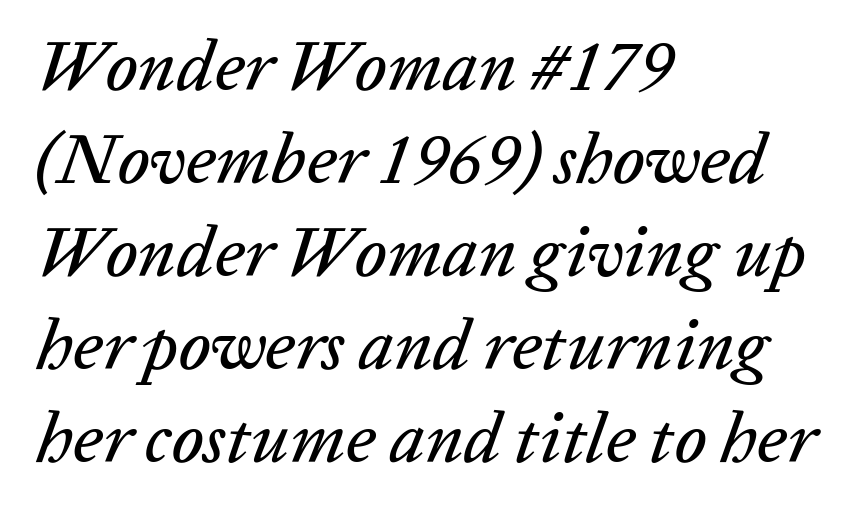
Q: Is the text italic (slanted)? A: Yes, it leans right by about 20 degrees.
Q: Is the text underlined? A: No.
Q: How is the paragraph aligned? A: Left-aligned.
Q: Is the spacing between letters normal or unusually wide? A: Normal.
Q: Is the spacing between lines tight, normal or loose? A: Normal.
Q: Width (condensed, normal, or wide)? A: Normal.
Q: Stroke contrast? A: Low.
Q: x-height? A: Medium.
Q: Monospaced? A: No.
